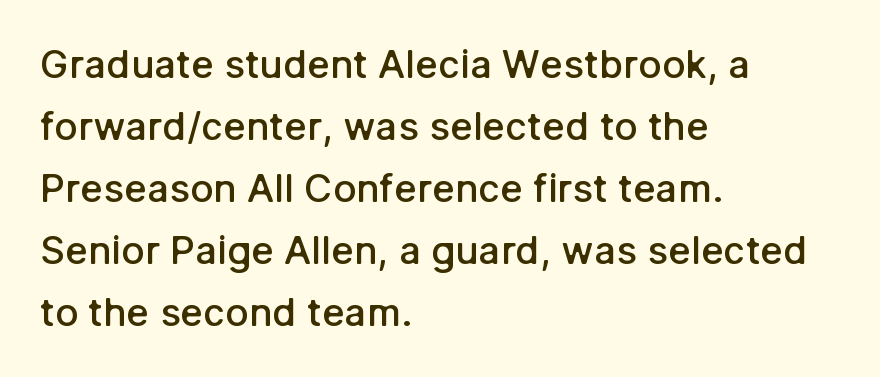
The image shows 39 px semibold sans-serif type, upright; set left-aligned, normal line spacing (1.59x), normal letter spacing, not underlined; low stroke contrast and a medium x-height.
